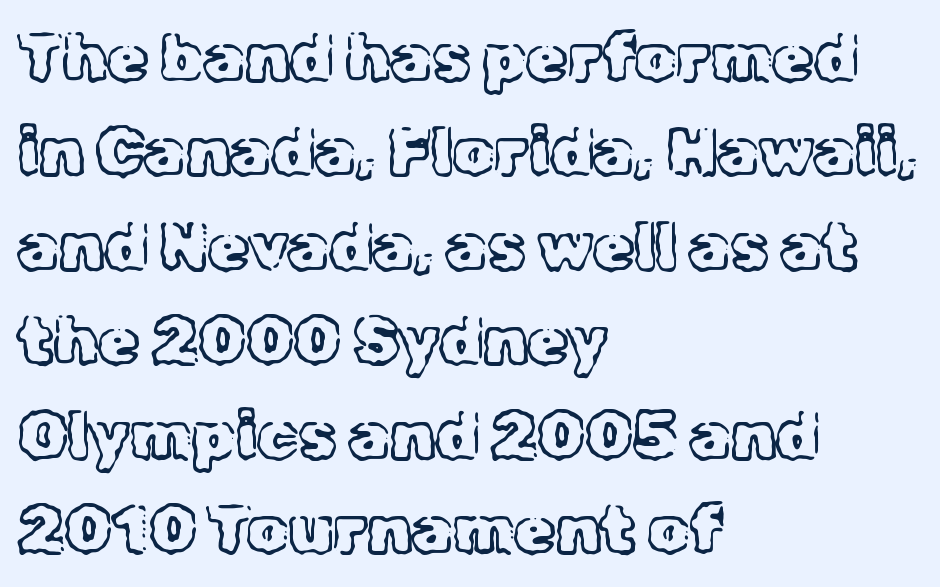
Think of a printed novel: that variable character pitch is what you see here. Every stem runs plumb, perpendicular to the baseline. Does the type have serifs? Yes, each stem ends in a small foot. The zone under the glyphs is completely vacant. Vertically, the passage feels balanced, rows spaced as you'd expect.
